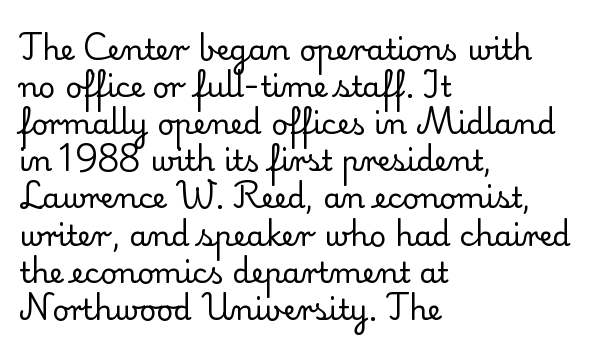
Letters have the restrained weight of plain body copy at most. Character widths vary here, with narrow letters taking less room than wide ones. Honestly, the row spacing looks completely unremarkable. Alignment: flush left.
